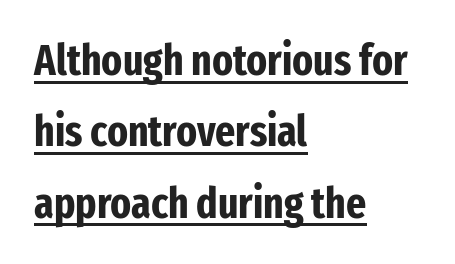
{"serif": "no", "italic": "no", "bold": "yes", "weight": "bold", "width": "condensed", "stroke_contrast": "low", "x_height": "medium", "monospaced": "no", "underline": "yes", "align": "left", "line_spacing": "normal", "line_spacing_ratio": 1.66, "letter_spacing": "normal", "letter_spacing_em": 0.0, "glyph_px": 43}
